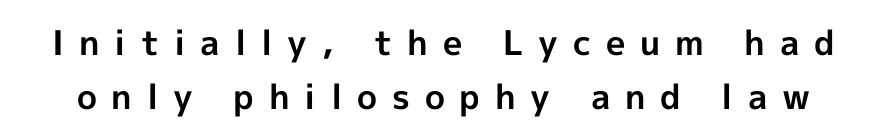
{"serif": "no", "italic": "no", "bold": "yes", "weight": "bold", "width": "normal", "x_height": "medium", "monospaced": "no", "underline": "no", "line_spacing": "normal", "line_spacing_ratio": 1.58, "letter_spacing": "wide", "letter_spacing_em": 0.44, "glyph_px": 34}
